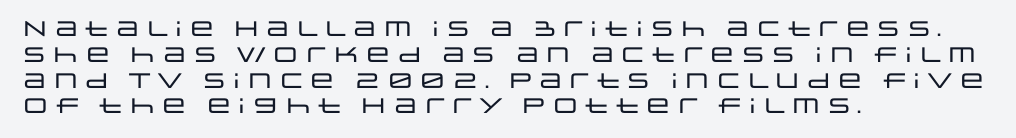
The image shows 21 px text type, upright; set left-aligned, line spacing 1.23x, normal letter spacing, not underlined.
